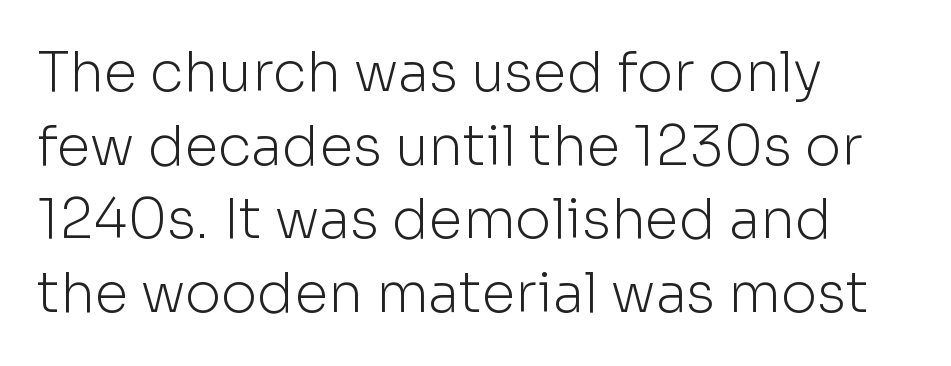
Q: Is the text bold? A: No.
Q: Is the text italic (slanted)? A: No, it is upright.
Q: Is the typeface a serif or a sans-serif typeface? A: Sans-serif.
Q: Is the text underlined? A: No.
Q: How is the paragraph aligned? A: Left-aligned.
Q: Is the spacing between letters normal or unusually wide? A: Normal.
Q: Is the spacing between lines tight, normal or loose? A: Normal.
Q: Width (condensed, normal, or wide)? A: Normal.
Q: Stroke contrast? A: Low.
Q: x-height? A: Medium.
Q: Monospaced? A: No.
